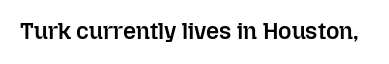
Q: Is the text bold? A: Semi-bold.
Q: Is the text italic (slanted)? A: No, it is upright.
Q: Is the text underlined? A: No.
Q: Is the spacing between letters normal or unusually wide? A: Normal.
